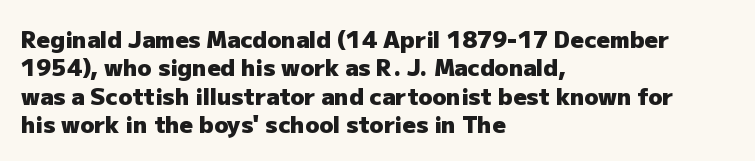
Q: Is the text bold? A: Yes.
Q: Is the text italic (slanted)? A: No, it is upright.
Q: Is the text underlined? A: No.
Q: How is the paragraph aligned? A: Left-aligned.
Q: Is the spacing between letters normal or unusually wide? A: Normal.
